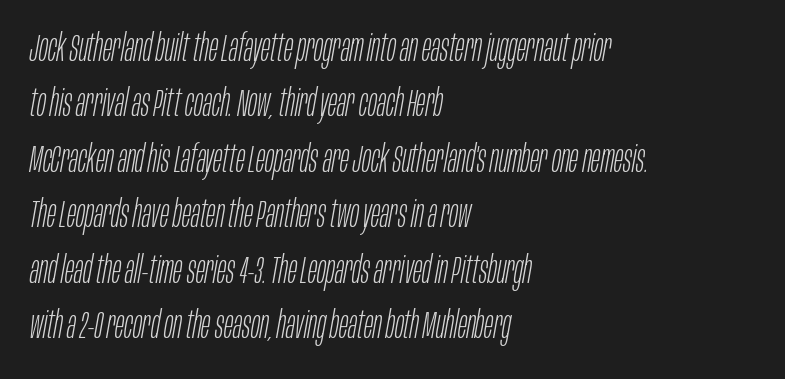
{"italic": "yes", "lean": "right", "slant_degrees": 10, "bold": "no", "weight": "light", "width": "condensed", "stroke_contrast": "low", "x_height": "large", "monospaced": "no", "underline": "no", "align": "left", "line_spacing": "normal", "line_spacing_ratio": 1.46, "letter_spacing": "normal", "letter_spacing_em": 0.0, "glyph_px": 38}
